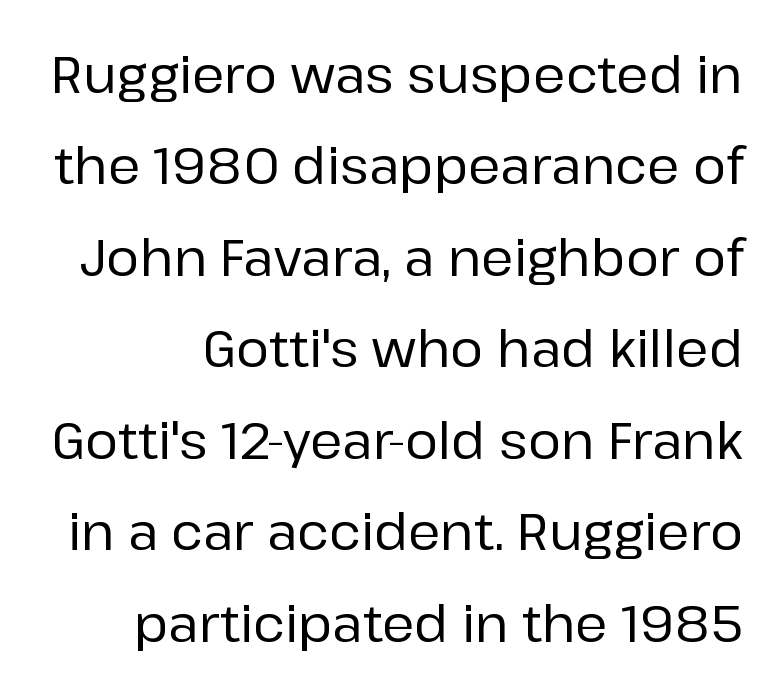
{"serif": "no", "italic": "no", "width": "normal", "stroke_contrast": "low", "x_height": "medium", "monospaced": "no", "underline": "no", "line_spacing_ratio": 1.83, "letter_spacing": "normal", "letter_spacing_em": 0.0, "glyph_px": 50}
